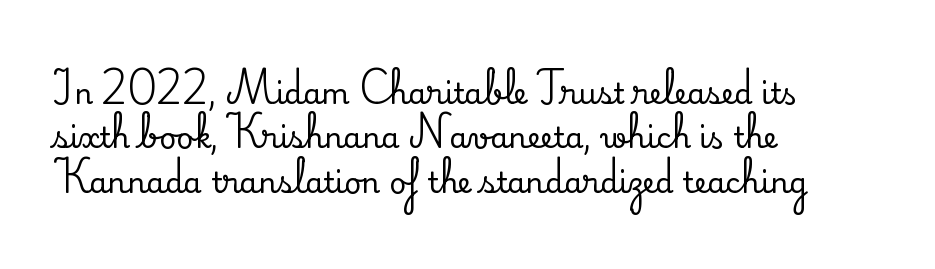
The image shows 29 px serif type, upright; set left-aligned, normal line spacing (1.53x), normal letter spacing, not underlined; medium stroke contrast and a small x-height.
